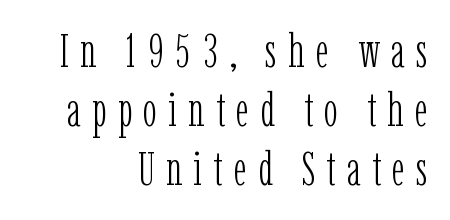
The image shows 47 px light, condensed serif type, upright; set right-aligned, normal line spacing (1.26x), unusually wide letter spacing (+0.24 em), not underlined; low stroke contrast and a medium x-height.
